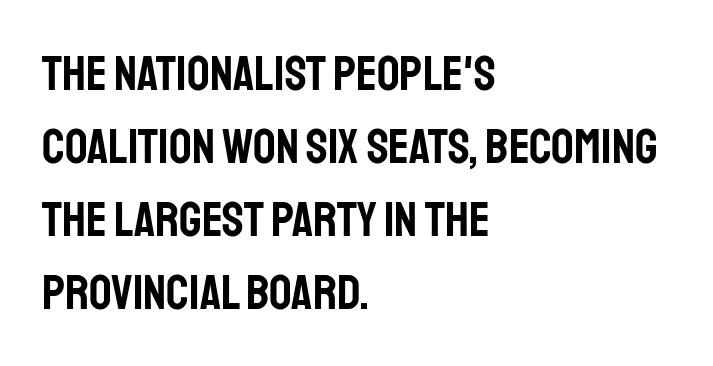
Q: Is the text italic (slanted)? A: No, it is upright.
Q: Is the typeface a serif or a sans-serif typeface? A: Sans-serif.
Q: Is the text underlined? A: No.
Q: How is the paragraph aligned? A: Left-aligned.
Q: Is the spacing between letters normal or unusually wide? A: Normal.
Q: Is the spacing between lines tight, normal or loose? A: Normal.
Q: Width (condensed, normal, or wide)? A: Condensed.
Q: Stroke contrast? A: Low.
Q: x-height? A: Large.
Q: Monospaced? A: No.
